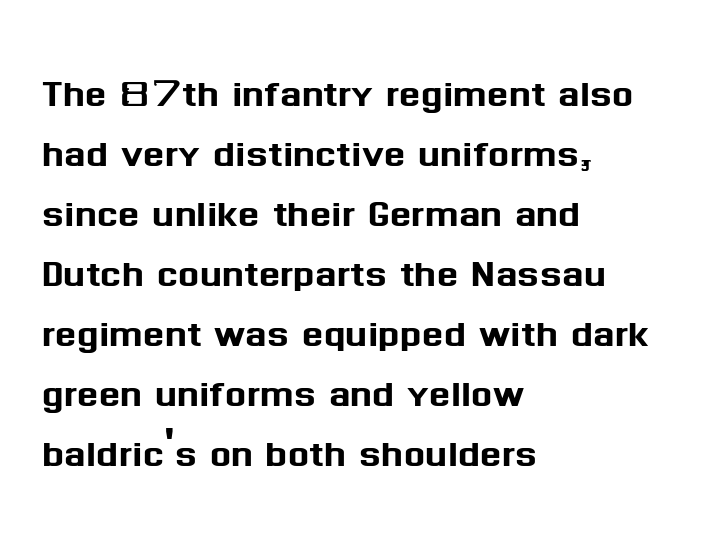
The letters sit at their default tracking, neither squeezed nor spread. A typesetter would call this proportional, since set widths differ per character. These lines stack with their left ends in a neat column. The rendering shows plain stroke endings on the letterforms — a sans-serif design.
